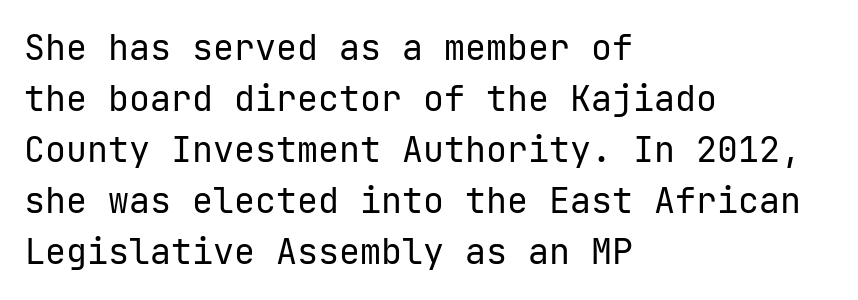
Q: Is the text bold? A: No.
Q: Is the text italic (slanted)? A: No, it is upright.
Q: Is the typeface a serif or a sans-serif typeface? A: Sans-serif.
Q: Is the text underlined? A: No.
Q: How is the paragraph aligned? A: Left-aligned.
Q: Is the spacing between letters normal or unusually wide? A: Normal.
Q: Is the spacing between lines tight, normal or loose? A: Normal.
Q: Width (condensed, normal, or wide)? A: Normal.
Q: Stroke contrast? A: Low.
Q: x-height? A: Medium.
